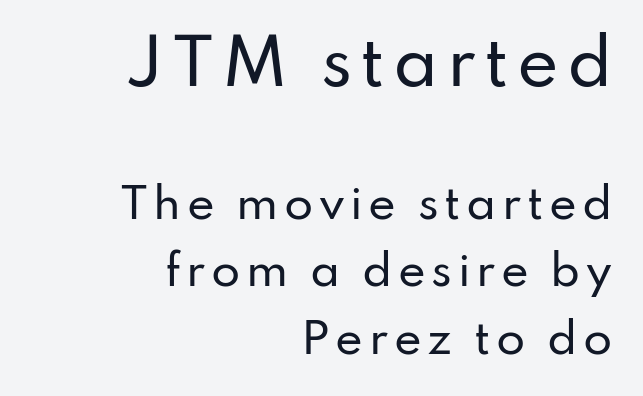
The image shows 63 px sans-serif type, upright; set right-aligned, normal line spacing (1.6x), not underlined; the first (top) block is 1.5x larger; low stroke contrast and a small x-height.
